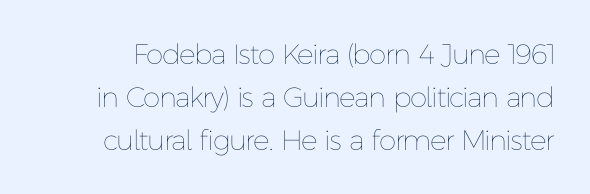
Does the lettering tilt? It doesn't — this is upright. The horizontal fit of the characters is conventional and even. The vertical gap from one line to the next is medium. A typesetter would call this proportional, since set widths differ per character.
